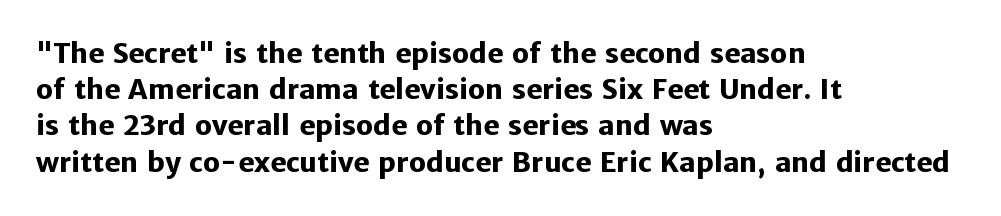
The image shows 27 px bold type, upright; set left-aligned, normal line spacing (1.34x), normal letter spacing, not underlined.
